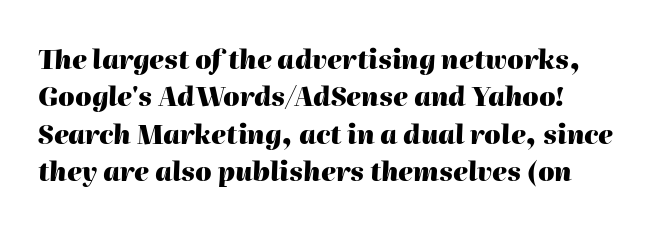
{"italic": "yes", "lean": "right", "slant_degrees": 2, "bold": "yes", "underline": "no", "align": "left", "line_spacing": "normal", "line_spacing_ratio": 1.44, "letter_spacing": "normal", "letter_spacing_em": 0.0, "glyph_px": 26}
